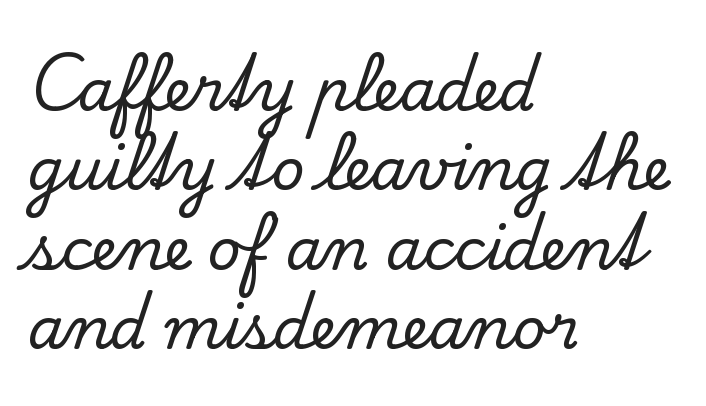
Regarding leading, the lines here are spaced in the standard way. You could call the tracking neutral — neither tight nor loose. Is this a sans? No — the strokes have serifs.
